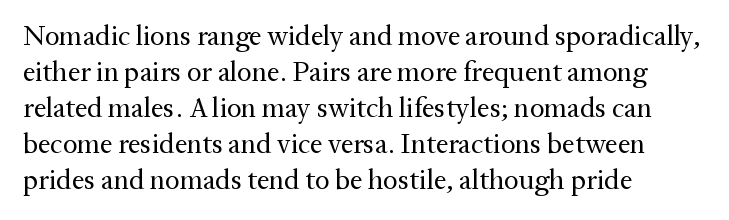
{"serif": "yes", "italic": "no", "bold": "no", "weight": "regular", "width": "normal", "stroke_contrast": "medium", "x_height": "medium", "monospaced": "no", "underline": "no", "align": "left", "line_spacing": "normal", "line_spacing_ratio": 1.29, "letter_spacing": "normal", "letter_spacing_em": 0.0, "glyph_px": 28}
